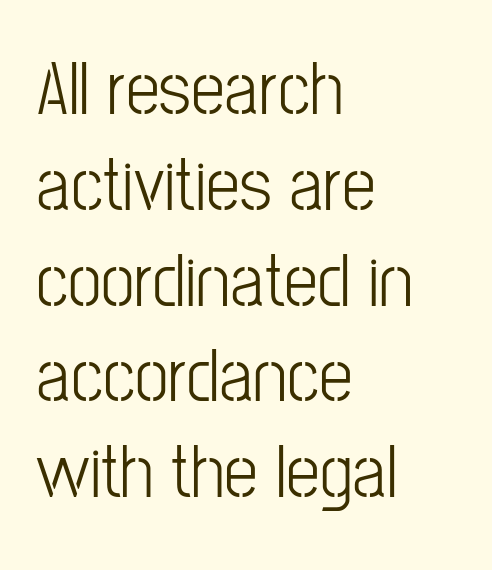
{"serif": "no", "italic": "no", "width": "condensed", "stroke_contrast": "low", "x_height": "medium", "monospaced": "no", "underline": "no", "align": "left", "line_spacing": "normal", "line_spacing_ratio": 1.26, "letter_spacing": "normal", "letter_spacing_em": 0.0, "glyph_px": 76}
